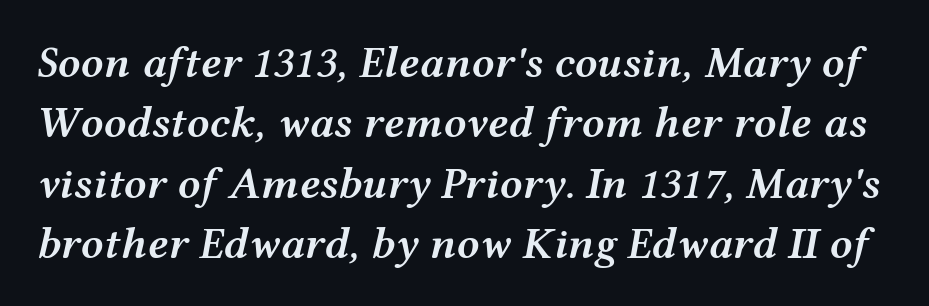
The image shows 45 px semibold, wide type, italic (leaning right); set normal line spacing (1.34x), normal letter spacing, not underlined; medium stroke contrast and a medium x-height.
